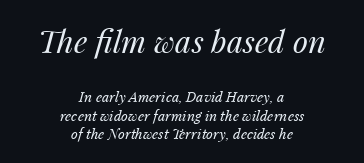
Q: Is the text bold? A: No.
Q: Is the text italic (slanted)? A: Yes, it leans right by about 14 degrees.
Q: Is the text underlined? A: No.
Q: How is the paragraph aligned? A: Centered.
Q: Is the spacing between letters normal or unusually wide? A: Normal.
Q: Is the spacing between lines tight, normal or loose? A: Normal.
Q: Which block of text is set in a larger size, the first (top) or the second (bottom)? A: The first (top) one.
Q: Width (condensed, normal, or wide)? A: Normal.
Q: Stroke contrast? A: Medium.
Q: x-height? A: Medium.
Q: Monospaced? A: No.
